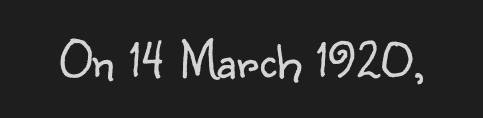
The image shows 55 px light sans-serif type, upright; set normal letter spacing, not underlined; low stroke contrast and a small x-height.
